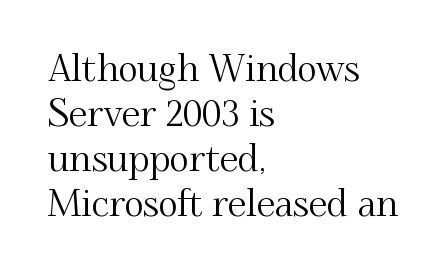
{"serif": "yes", "italic": "no", "width": "normal", "stroke_contrast": "medium", "x_height": "small", "monospaced": "no", "underline": "no", "align": "left", "line_spacing_ratio": 1.22, "letter_spacing": "normal", "letter_spacing_em": 0.0, "glyph_px": 37}
